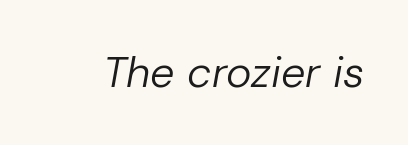
The typeface has the unassuming heft of standard copy or less. The rendering uses natural spacing where letterforms have individual widths. Honestly, the letter spacing is just normal — you wouldn't notice it. In terms of posture, this sample is oblique. Descenders are the only things crossing below the line.
